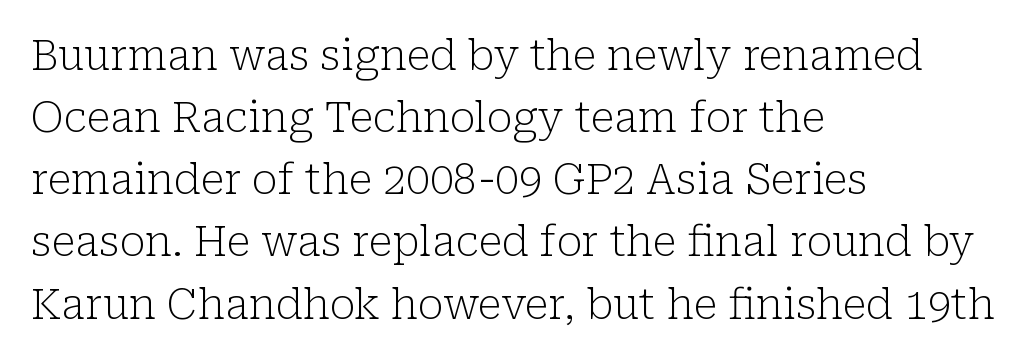
Glance below the letters and you will spot only blank space. This sample uses a serif face. Is the block centered? No — it sits flush against the left margin. Looks like regular typesetting: each glyph gets only the width it needs.
